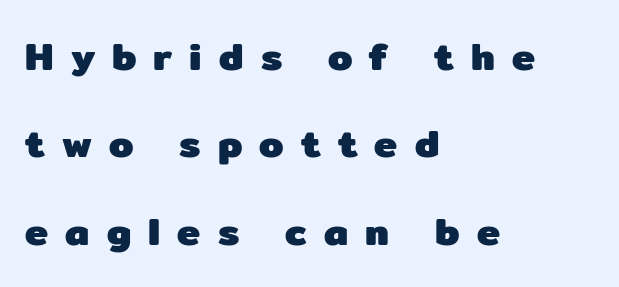
{"serif": "no", "italic": "no", "bold": "yes", "weight": "heavy", "width": "normal", "stroke_contrast": "low", "x_height": "medium", "monospaced": "no", "underline": "no", "align": "left", "line_spacing": "loose", "line_spacing_ratio": 2.24, "letter_spacing": "wide", "letter_spacing_em": 0.44, "glyph_px": 39}
